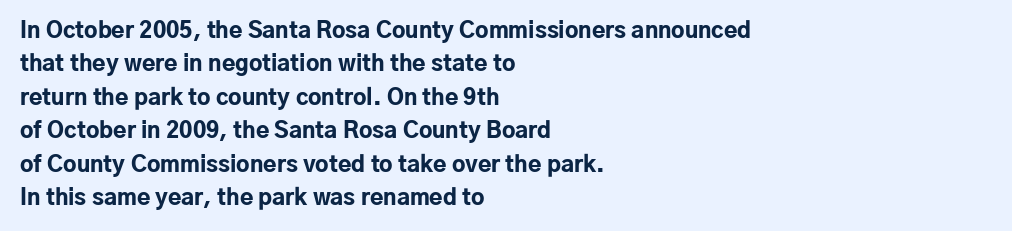
The image shows 22 px bold type, upright; set left-aligned, normal line spacing (1.52x), normal letter spacing, not underlined.
